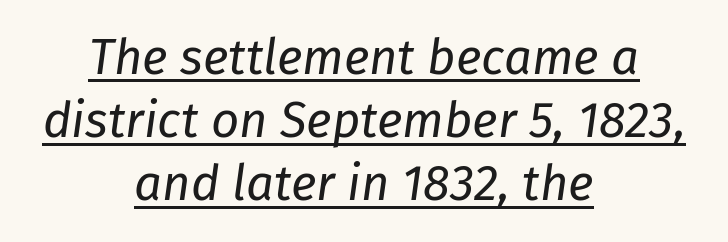
Between one letter and the next there's only the usual sliver of space. Short and long lines alike share a common midpoint. Every word sits above its own underline. Each letter keeps its own natural width here, so spacing adapts to shape. This sample uses an oblique cut, with every glyph tilted off the vertical.
